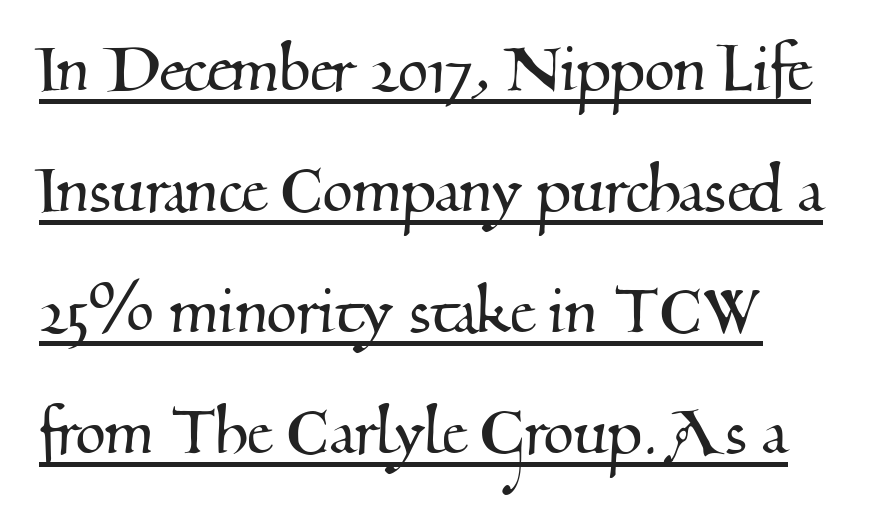
The image shows 78 px serif type; set normal line spacing (1.55x), normal letter spacing, underlined; medium stroke contrast and a small x-height.
